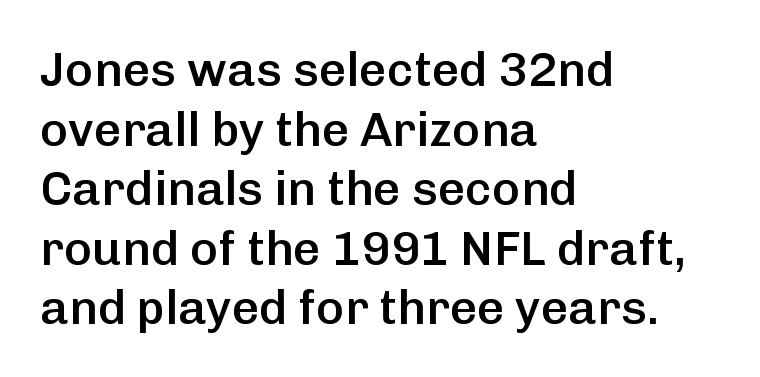
{"serif": "no", "italic": "no", "bold": "semi", "weight": "semibold", "width": "normal", "stroke_contrast": "low", "x_height": "medium", "monospaced": "no", "underline": "no", "align": "left", "line_spacing_ratio": 1.24, "letter_spacing": "normal", "letter_spacing_em": 0.0, "glyph_px": 48}
